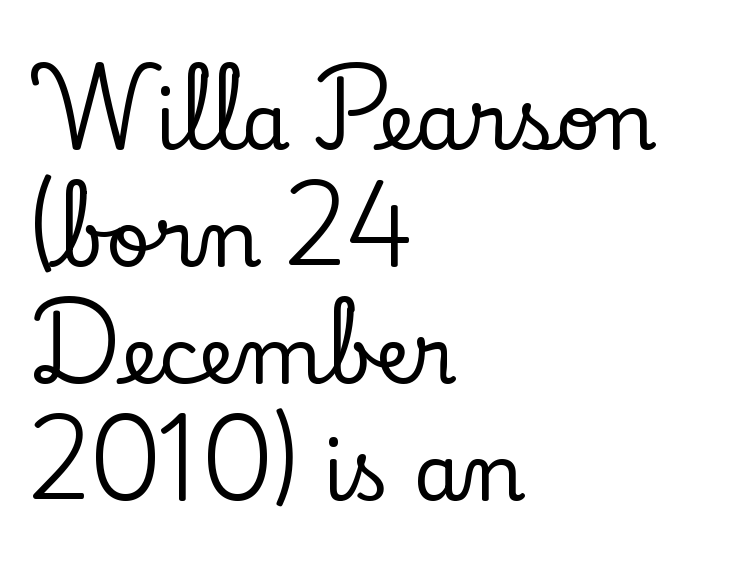
Q: Is the text italic (slanted)? A: No, it is upright.
Q: Is the typeface a serif or a sans-serif typeface? A: Serif.
Q: Is the text underlined? A: No.
Q: How is the paragraph aligned? A: Left-aligned.
Q: Is the spacing between letters normal or unusually wide? A: Normal.
Q: Is the spacing between lines tight, normal or loose? A: Normal.
Q: Width (condensed, normal, or wide)? A: Normal.
Q: Stroke contrast? A: Low.
Q: x-height? A: Small.
Q: Monospaced? A: No.
